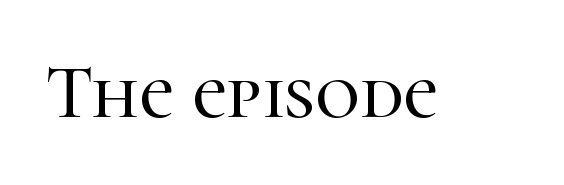
{"serif": "yes", "italic": "no", "width": "normal", "stroke_contrast": "high", "x_height": "medium", "monospaced": "no", "underline": "no", "letter_spacing": "normal", "letter_spacing_em": 0.0, "glyph_px": 77}
